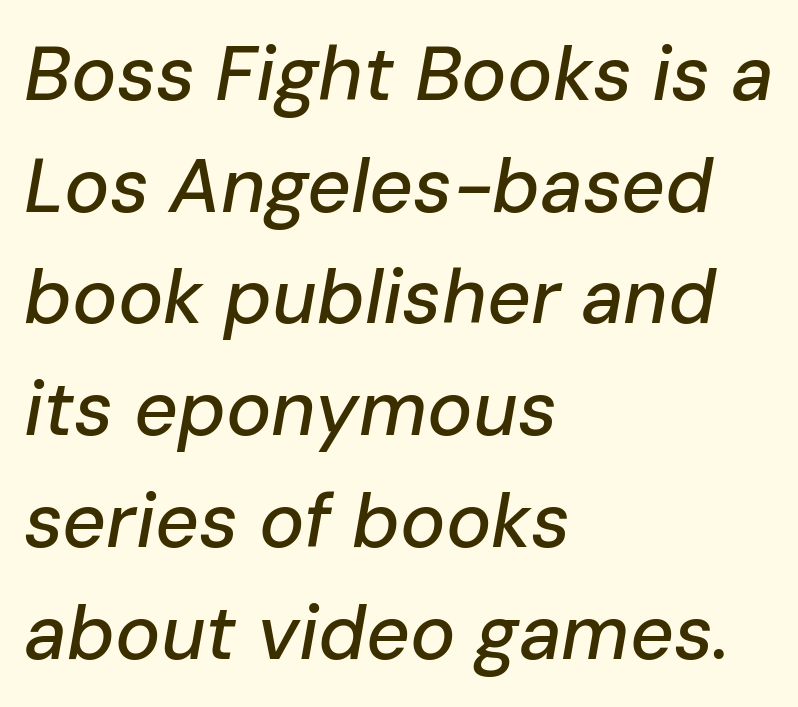
{"italic": "yes", "lean": "right", "slant_degrees": 10, "width": "normal", "stroke_contrast": "low", "x_height": "medium", "monospaced": "no", "underline": "no", "align": "left", "line_spacing": "normal", "line_spacing_ratio": 1.47, "letter_spacing": "normal", "letter_spacing_em": 0.0, "glyph_px": 76}
